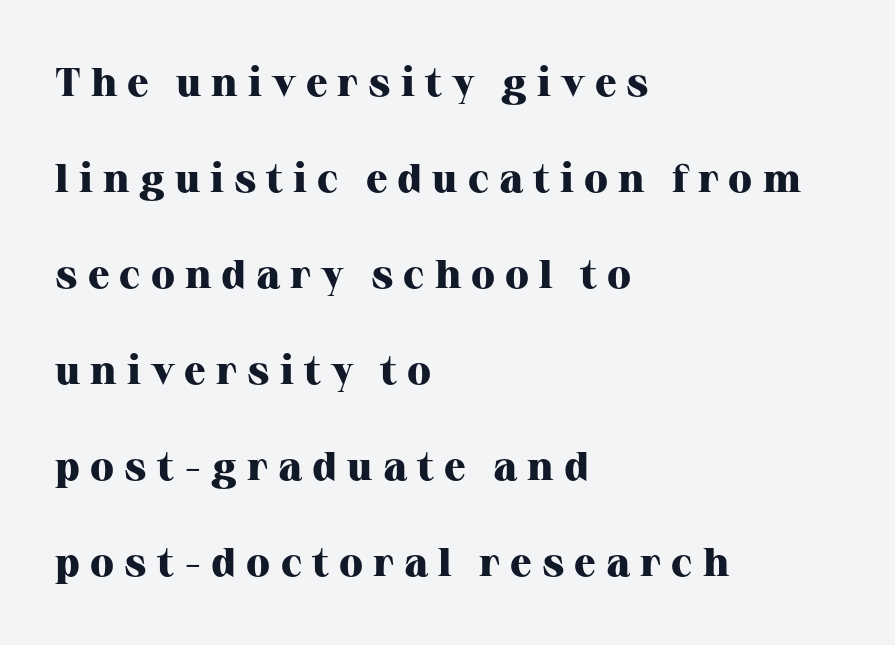
The image shows 40 px heavy serif type, upright; set left-aligned, loose line spacing (2.4x), unusually wide letter spacing (+0.25 em), not underlined; high stroke contrast and a medium x-height.
